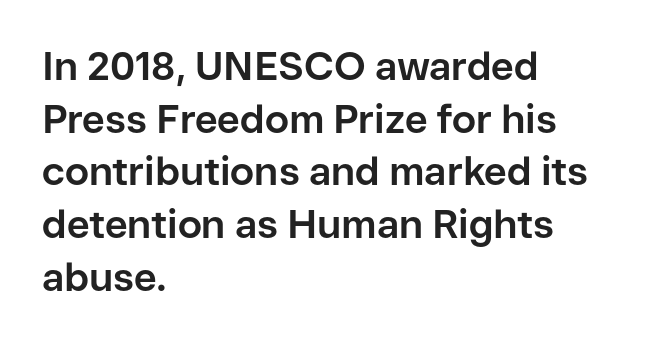
{"serif": "no", "italic": "no", "bold": "yes", "weight": "bold", "width": "normal", "stroke_contrast": "low", "x_height": "medium", "monospaced": "no", "underline": "no", "align": "left", "line_spacing": "normal", "line_spacing_ratio": 1.35, "letter_spacing": "normal", "letter_spacing_em": 0.0, "glyph_px": 39}
